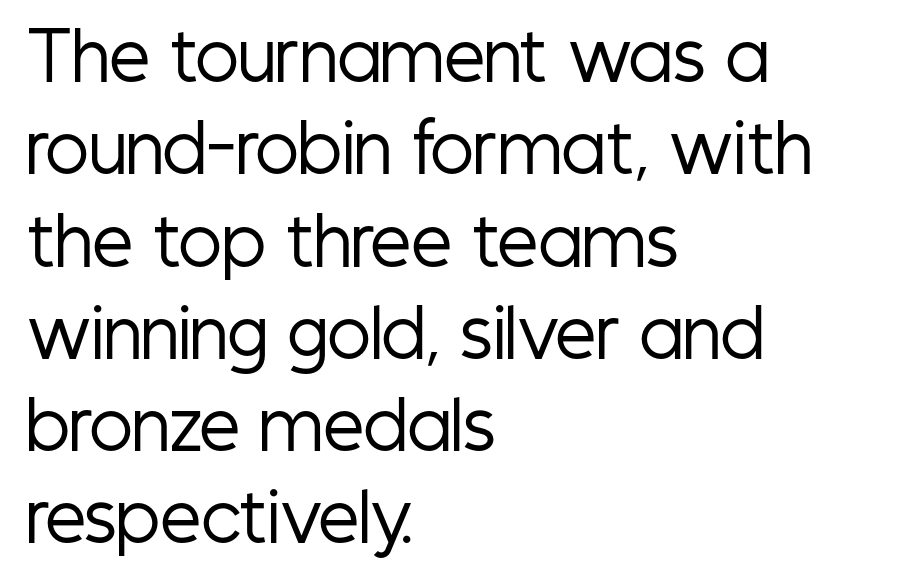
The image shows 65 px regular-weight, condensed sans-serif type, upright; set left-aligned, normal line spacing (1.42x), normal letter spacing, not underlined; low stroke contrast and a medium x-height.
